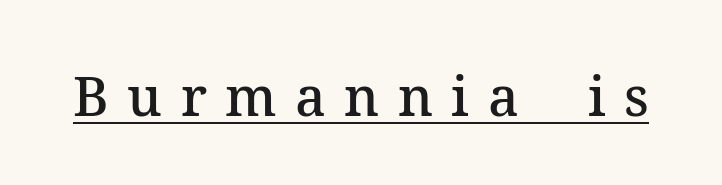
Q: Is the text bold? A: Semi-bold.
Q: Is the text italic (slanted)? A: No, it is upright.
Q: Is the typeface a serif or a sans-serif typeface? A: Serif.
Q: Is the text underlined? A: Yes.
Q: Is the spacing between letters normal or unusually wide? A: Unusually wide.
Q: Width (condensed, normal, or wide)? A: Normal.
Q: Stroke contrast? A: Medium.
Q: x-height? A: Medium.
Q: Monospaced? A: No.
